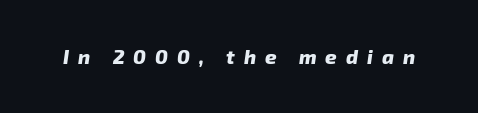
{"italic": "yes", "lean": "right", "slant_degrees": 8, "bold": "yes", "underline": "no", "letter_spacing": "wide", "letter_spacing_em": 0.45, "glyph_px": 20}
